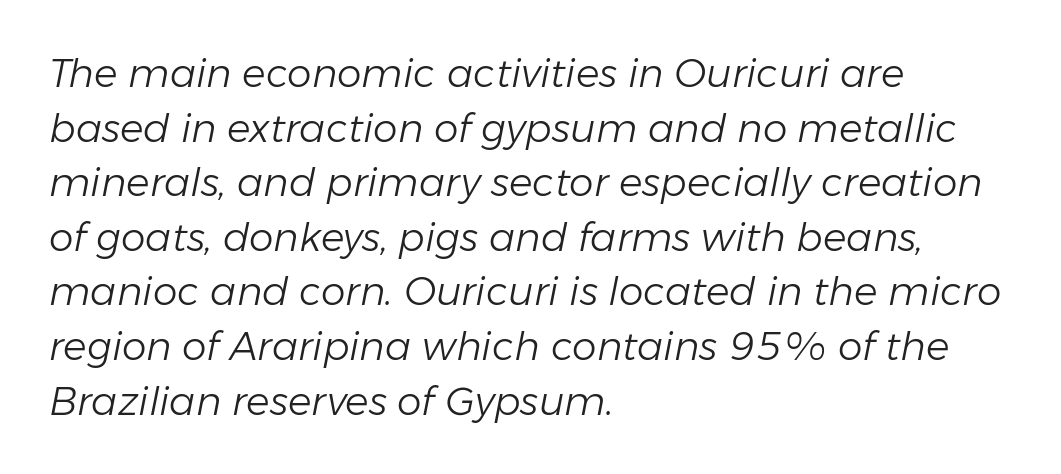
Q: Is the text bold? A: No.
Q: Is the text italic (slanted)? A: Yes, it leans right by about 11 degrees.
Q: Is the text underlined? A: No.
Q: How is the paragraph aligned? A: Left-aligned.
Q: Is the spacing between letters normal or unusually wide? A: Normal.
Q: Is the spacing between lines tight, normal or loose? A: Normal.
Q: Width (condensed, normal, or wide)? A: Normal.
Q: Stroke contrast? A: Low.
Q: x-height? A: Medium.
Q: Monospaced? A: No.
